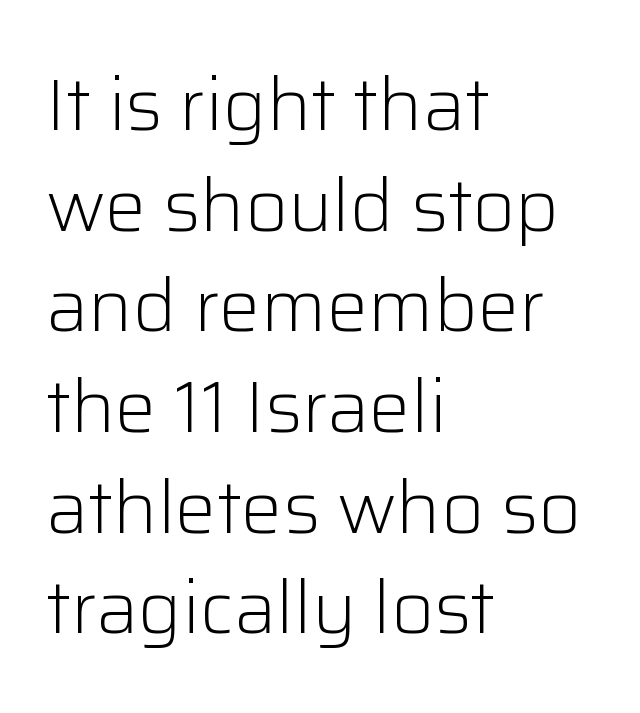
A normal amount of white space separates one row of letters from the next. No feet cap the strokes, marking this as sans-serif type. The passage shown is typed in a proportional face where columns would drift. Vertical strokes here are truly vertical.
